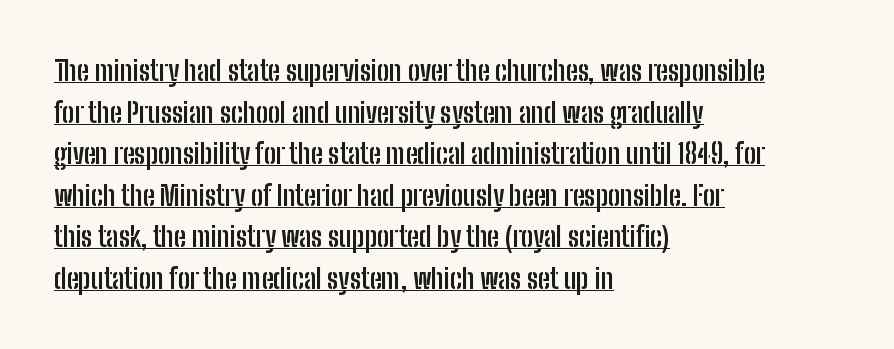
Q: Is the text bold? A: Yes.
Q: Is the text italic (slanted)? A: No, it is upright.
Q: Is the text underlined? A: Yes.
Q: How is the paragraph aligned? A: Left-aligned.
Q: Is the spacing between letters normal or unusually wide? A: Normal.
Q: Is the spacing between lines tight, normal or loose? A: Normal.
